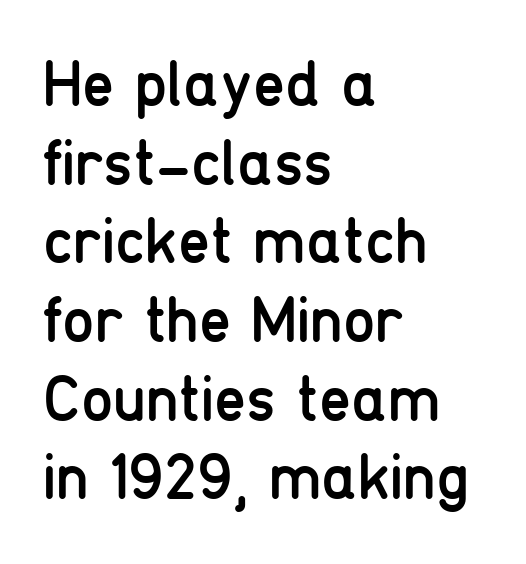
{"serif": "no", "italic": "no", "bold": "no", "weight": "regular", "width": "condensed", "stroke_contrast": "low", "x_height": "medium", "monospaced": "no", "underline": "no", "align": "left", "line_spacing_ratio": 1.21, "letter_spacing": "normal", "letter_spacing_em": 0.0, "glyph_px": 65}
